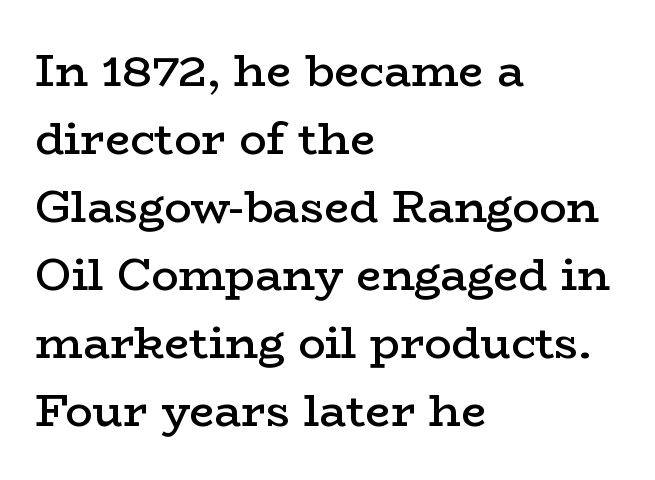
Q: Is the text bold? A: Semi-bold.
Q: Is the text italic (slanted)? A: No, it is upright.
Q: Is the typeface a serif or a sans-serif typeface? A: Serif.
Q: Is the text underlined? A: No.
Q: How is the paragraph aligned? A: Left-aligned.
Q: Is the spacing between letters normal or unusually wide? A: Normal.
Q: Is the spacing between lines tight, normal or loose? A: Normal.
Q: Width (condensed, normal, or wide)? A: Wide.
Q: Stroke contrast? A: Low.
Q: x-height? A: Medium.
Q: Monospaced? A: No.
